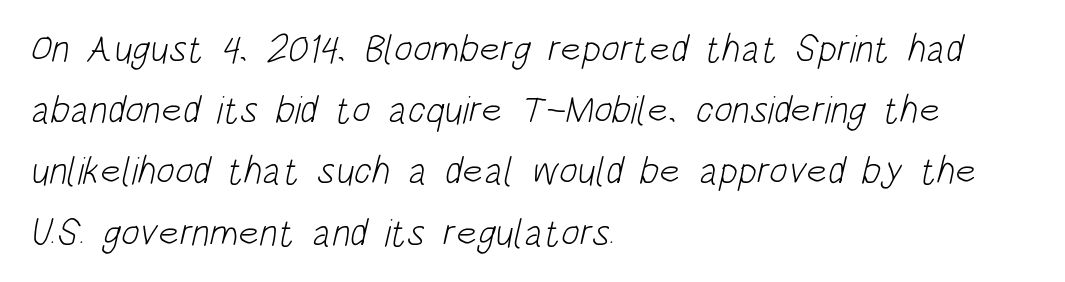
The image shows 39 px light, condensed sans-serif type; set left-aligned, normal line spacing (1.57x), normal letter spacing, not underlined; low stroke contrast and a large x-height.
